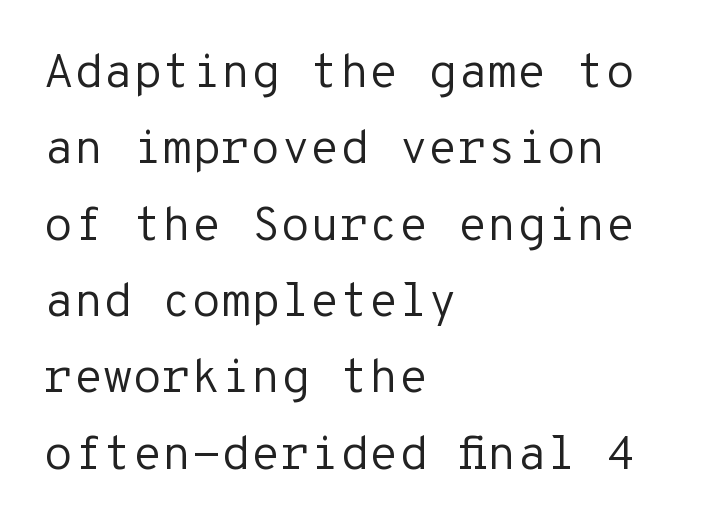
The face looks like a standard text weight, possibly lighter. Each new line begins a customary step beneath the previous one. Standard letterfit; no display-style spreading of the glyphs. Teacher's note: observe the even left margin — that is flush-left alignment.
